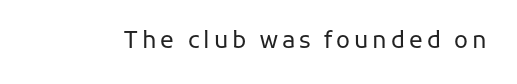
Q: Is the text bold? A: No.
Q: Is the text italic (slanted)? A: No, it is upright.
Q: Is the text underlined? A: No.
